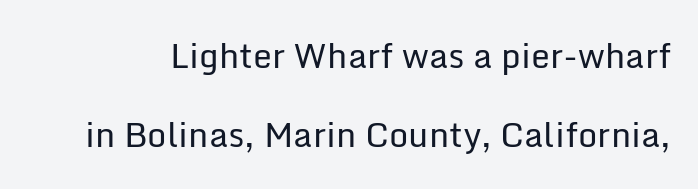
Do the characters align in a grid? No, the font is proportional. The passage shown has conventional tracking throughout. Stroke thickness stays within the range of a standard reading face or lighter. Quick note: interline space is abundant. Unlike a traditional serif, this face leaves its strokes unadorned.
